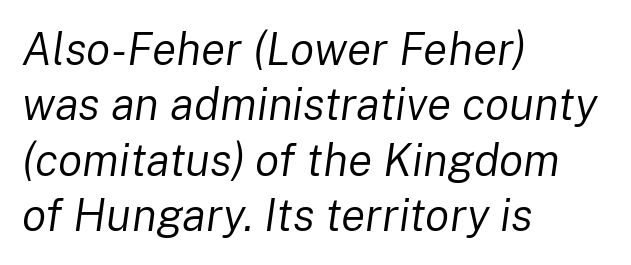
{"italic": "yes", "lean": "right", "slant_degrees": 8, "bold": "no", "weight": "regular", "width": "normal", "stroke_contrast": "low", "x_height": "medium", "monospaced": "no", "underline": "no", "align": "left", "line_spacing_ratio": 1.23, "letter_spacing": "normal", "letter_spacing_em": 0.0, "glyph_px": 45}
